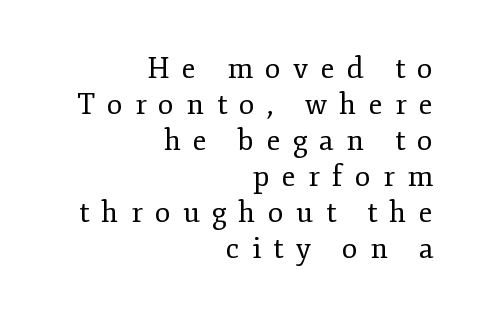
{"serif": "yes", "italic": "no", "bold": "no", "weight": "regular", "width": "normal", "stroke_contrast": "low", "x_height": "small", "monospaced": "no", "underline": "no", "align": "right", "line_spacing_ratio": 1.24, "letter_spacing": "wide", "letter_spacing_em": 0.42, "glyph_px": 29}
